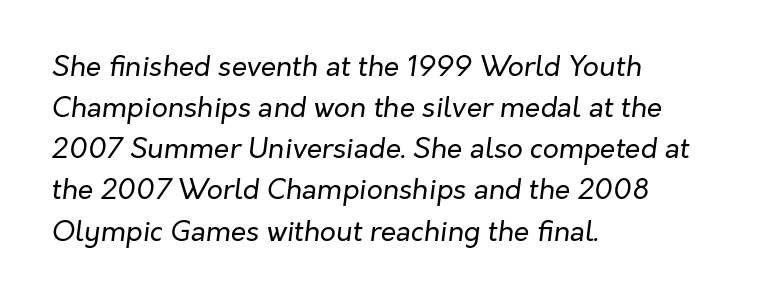
This is oblique type, the kind used for emphasis or titles. You could call the tracking neutral — neither tight nor loose. Each line starts at the same left margin while the right side varies. Here the designer chose a conventional face with non-uniform glyph widths. These glyphs show unthickened strokes, regular width or finer. Lines of text with bare space underneath.
